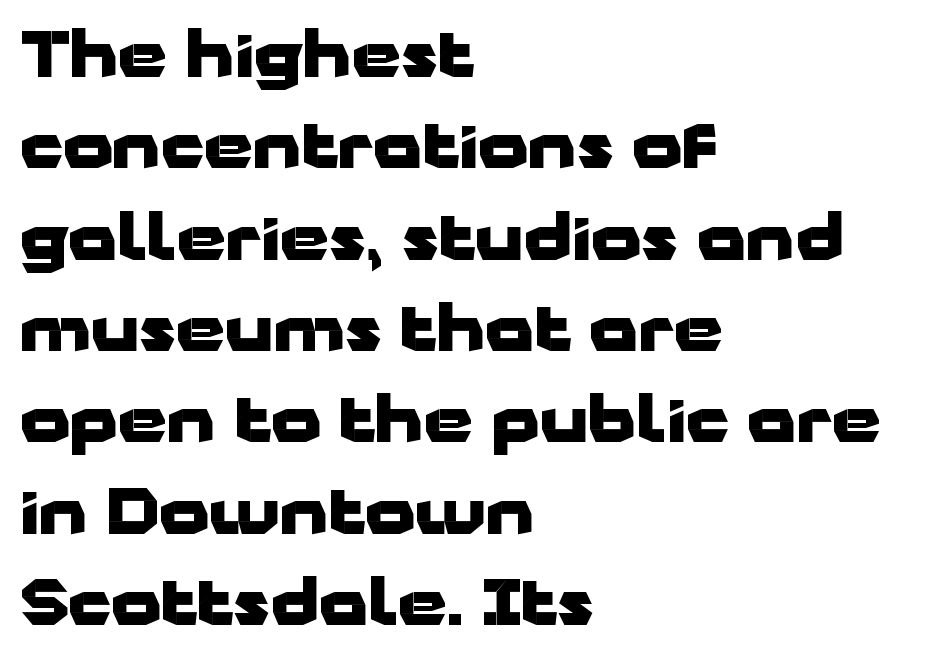
{"serif": "no", "italic": "no", "bold": "yes", "weight": "heavy", "width": "wide", "stroke_contrast": "low", "x_height": "medium", "monospaced": "no", "underline": "no", "align": "left", "line_spacing": "normal", "line_spacing_ratio": 1.45, "letter_spacing": "normal", "letter_spacing_em": 0.0, "glyph_px": 63}
